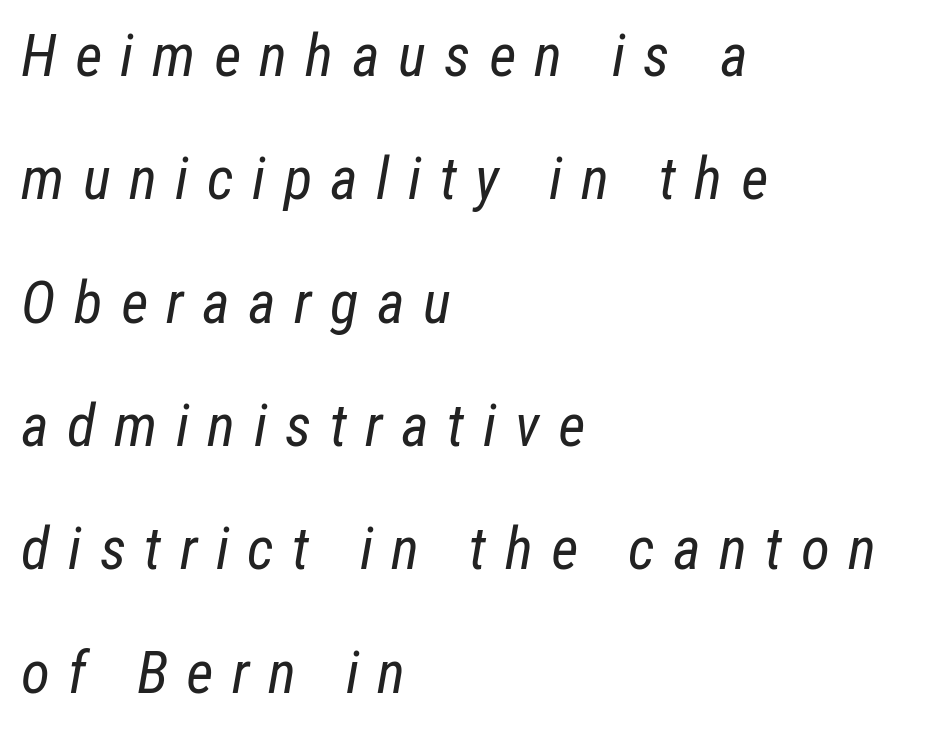
The image shows 59 px regular-weight, condensed type, italic (leaning right); set left-aligned, loose line spacing (2.09x), unusually wide letter spacing (+0.31 em), not underlined; low stroke contrast and a medium x-height.
